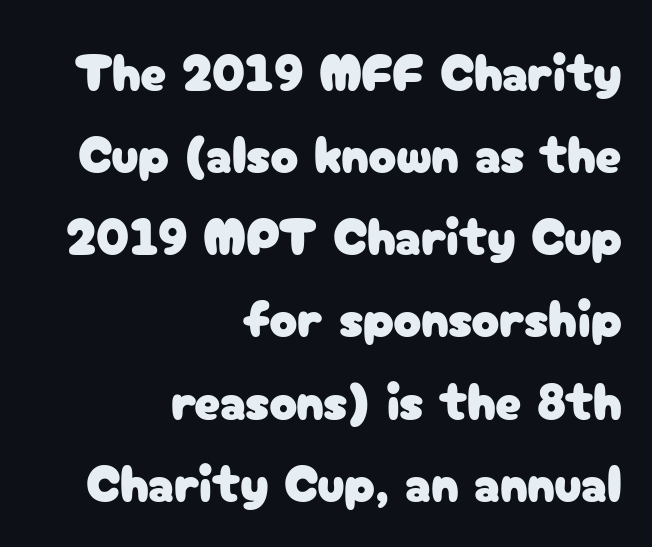
{"serif": "no", "italic": "no", "width": "normal", "stroke_contrast": "low", "x_height": "medium", "monospaced": "no", "underline": "no", "align": "right", "line_spacing": "normal", "line_spacing_ratio": 1.58, "letter_spacing": "normal", "letter_spacing_em": 0.0, "glyph_px": 52}
